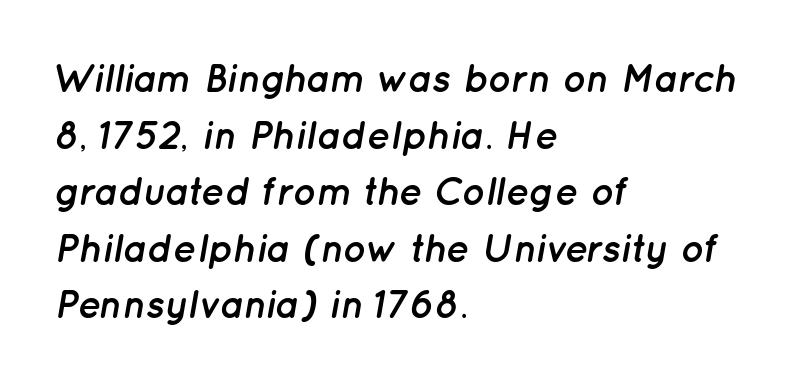
The image shows 39 px semibold type, italic (leaning right); set left-aligned, normal line spacing (1.45x), normal letter spacing, not underlined; low stroke contrast and a medium x-height.
